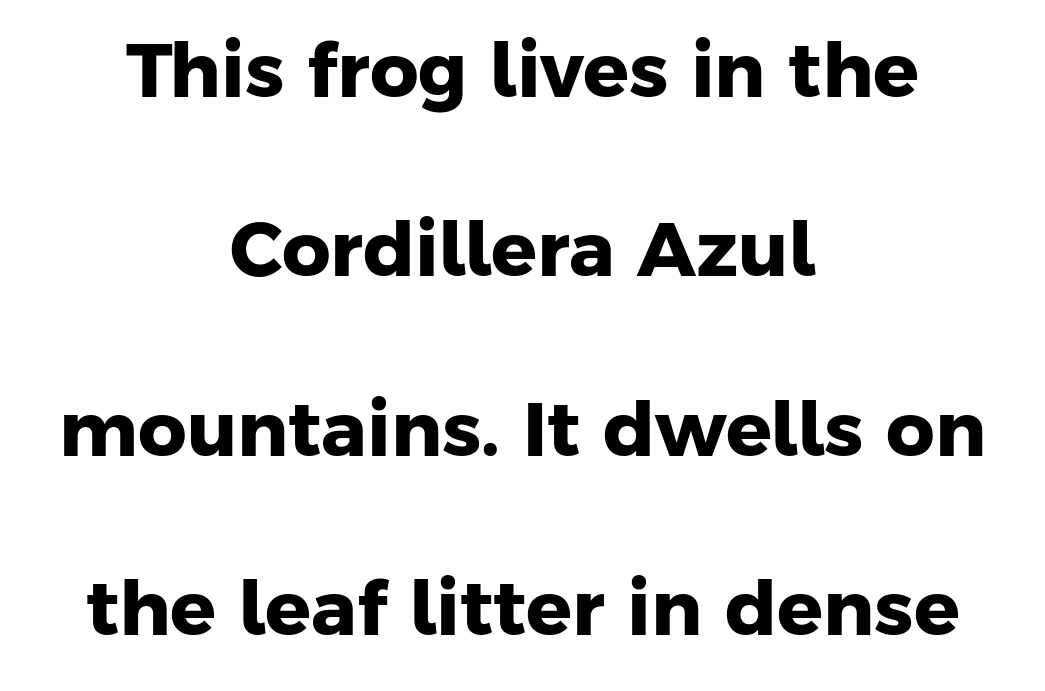
Q: Is the text bold? A: Yes.
Q: Is the typeface a serif or a sans-serif typeface? A: Sans-serif.
Q: Is the text underlined? A: No.
Q: How is the paragraph aligned? A: Centered.
Q: Is the spacing between letters normal or unusually wide? A: Normal.
Q: Is the spacing between lines tight, normal or loose? A: Loose.
Q: Width (condensed, normal, or wide)? A: Normal.
Q: Stroke contrast? A: Low.
Q: x-height? A: Medium.
Q: Monospaced? A: No.
